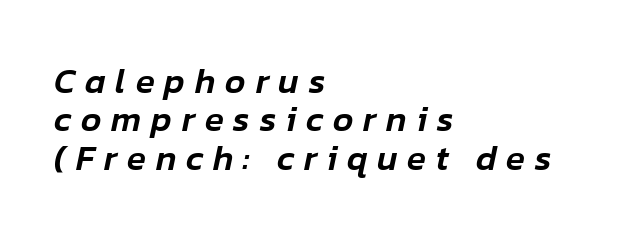
The whole block is typeset with a tilt. The space beneath each line is pristine and unruled. The passage shown has open, widely tracked lettering throughout. Short and long lines alike share a common starting point at left. The rendering uses a small line-height, squeezing the rows. The letters advance in unequal steps, a hallmark of proportional type.
